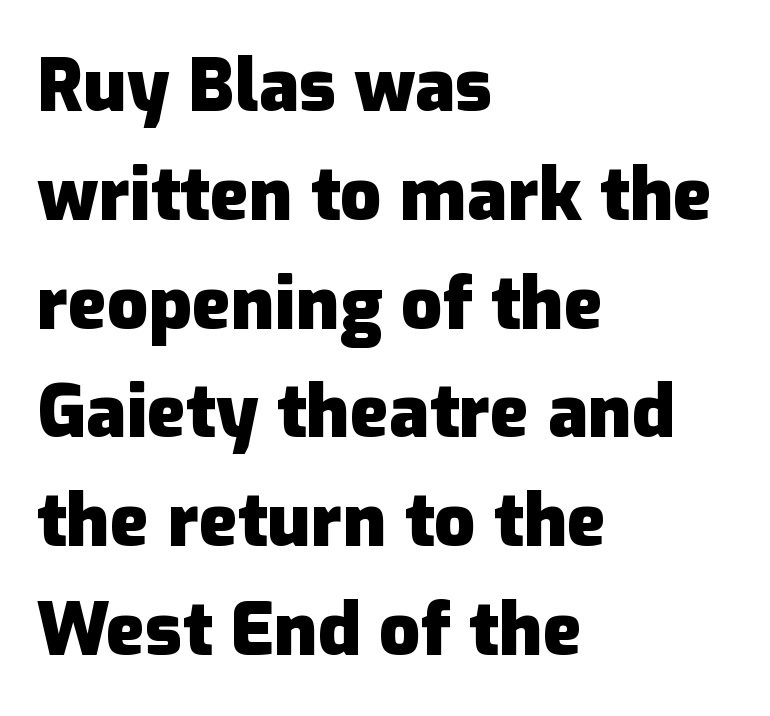
Students, this is bold: see how much ink each stroke carries. One-word summary of the alignment: left. Honestly, the row spacing looks completely unremarkable. Varying glyph widths throughout — classic text-font behaviour. Check the space under the baseline: it is left empty.
